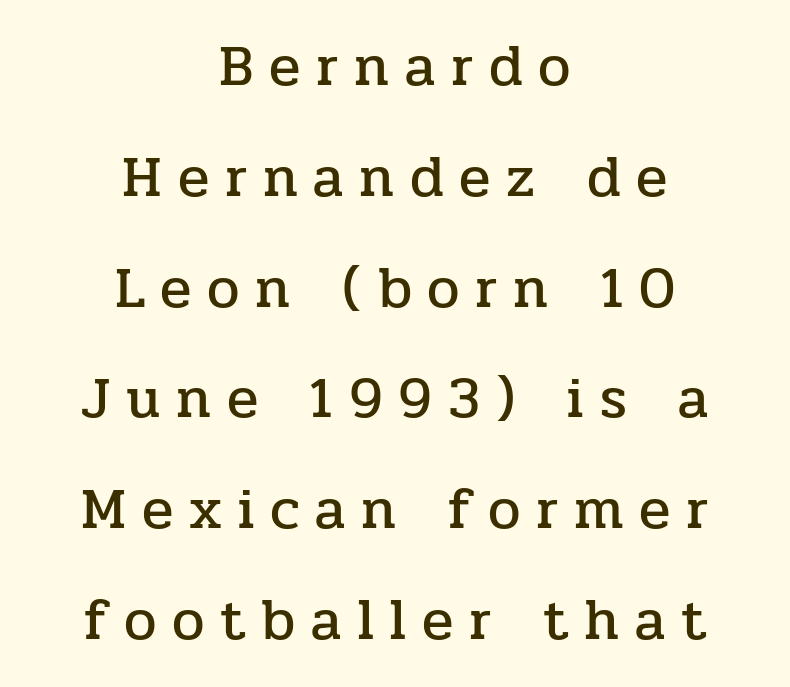
The image shows 58 px serif type, upright; set centered, loose line spacing (1.91x), unusually wide letter spacing (+0.27 em), not underlined; low stroke contrast and a medium x-height.
